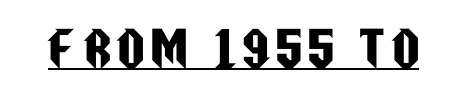
This rendering employs a face without finishing strokes, i.e., a sans-serif. The font's upright variant was chosen for this text. A typesetter would call this proportional, since set widths differ per character. Check the space under the baseline: a stroke is drawn there.
